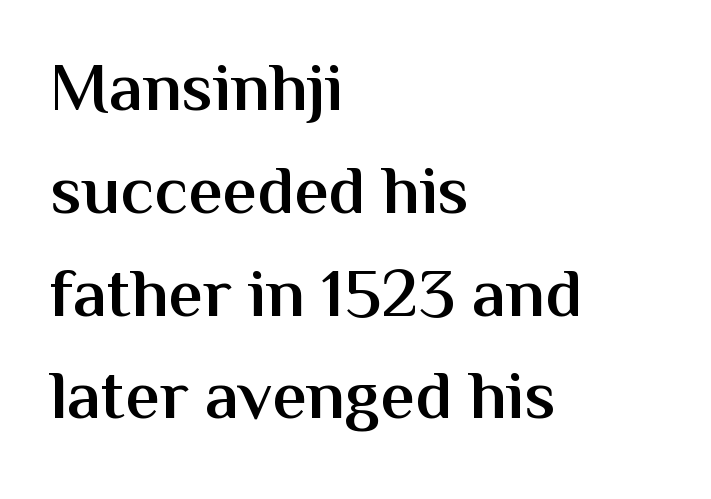
{"serif": "no", "italic": "no", "bold": "semi", "weight": "semibold", "width": "normal", "stroke_contrast": "medium", "x_height": "medium", "monospaced": "no", "underline": "no", "align": "left", "line_spacing": "normal", "line_spacing_ratio": 1.49, "letter_spacing": "normal", "letter_spacing_em": 0.0, "glyph_px": 69}
